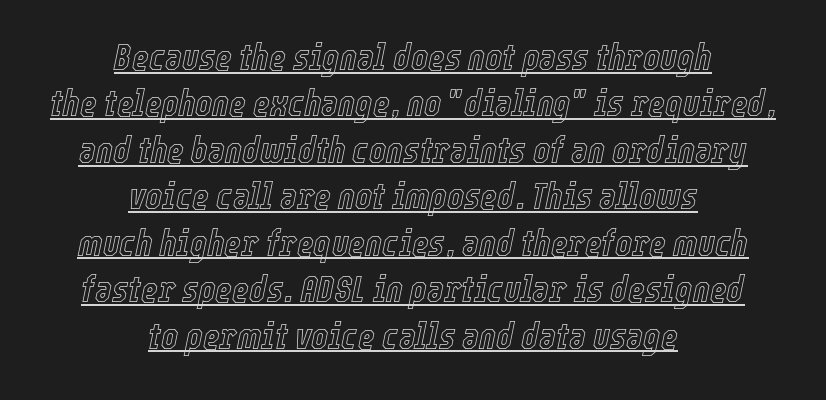
Q: Is the text italic (slanted)? A: Yes, it leans right by about 12 degrees.
Q: Is the text underlined? A: Yes.
Q: How is the paragraph aligned? A: Centered.
Q: Is the spacing between letters normal or unusually wide? A: Normal.
Q: Is the spacing between lines tight, normal or loose? A: Normal.
Q: Width (condensed, normal, or wide)? A: Condensed.
Q: x-height? A: Medium.
Q: Monospaced? A: No.
